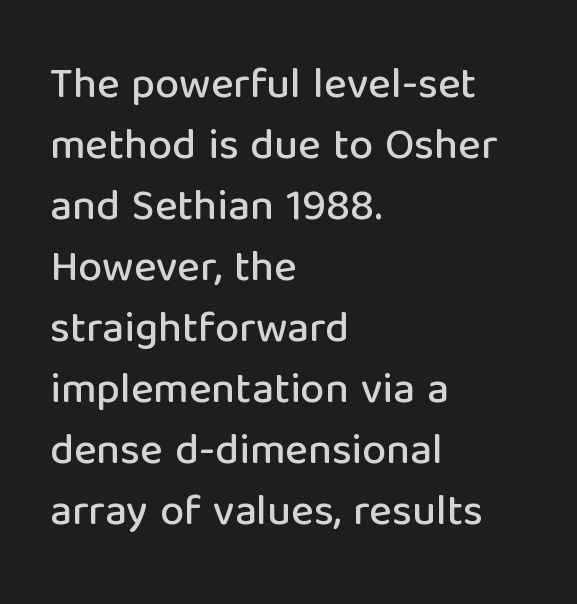
The image shows 43 px sans-serif type, upright; set left-aligned, normal line spacing (1.42x), normal letter spacing, not underlined; low stroke contrast and a medium x-height.
